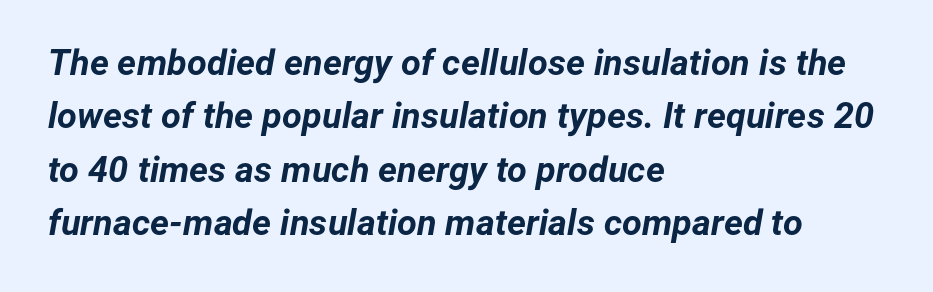
Q: Is the text bold? A: Yes.
Q: Is the text italic (slanted)? A: Yes, it leans right by about 12 degrees.
Q: Is the text underlined? A: No.
Q: How is the paragraph aligned? A: Left-aligned.
Q: Is the spacing between letters normal or unusually wide? A: Normal.
Q: Is the spacing between lines tight, normal or loose? A: Normal.
Q: Width (condensed, normal, or wide)? A: Normal.
Q: Stroke contrast? A: Low.
Q: x-height? A: Medium.
Q: Monospaced? A: No.
